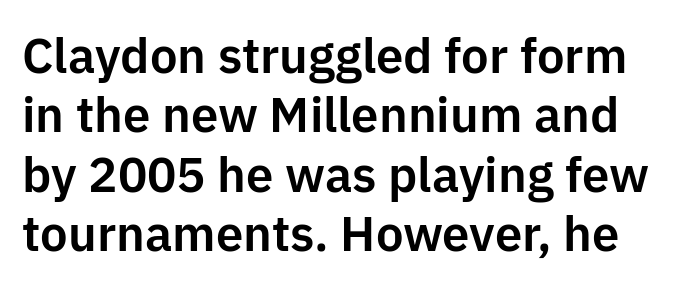
{"serif": "no", "italic": "no", "width": "normal", "stroke_contrast": "low", "x_height": "medium", "monospaced": "no", "underline": "no", "line_spacing_ratio": 1.21, "letter_spacing": "normal", "letter_spacing_em": 0.0, "glyph_px": 49}
